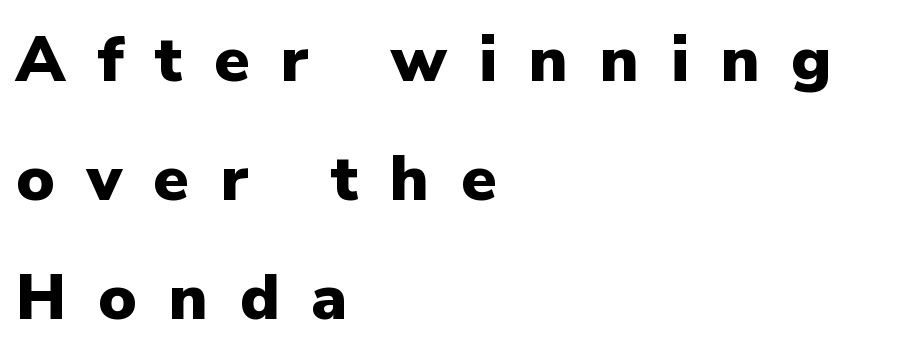
{"serif": "no", "italic": "no", "bold": "yes", "weight": "heavy", "width": "normal", "stroke_contrast": "low", "x_height": "medium", "monospaced": "no", "underline": "no", "align": "left", "line_spacing_ratio": 1.86, "letter_spacing": "wide", "letter_spacing_em": 0.5, "glyph_px": 64}
